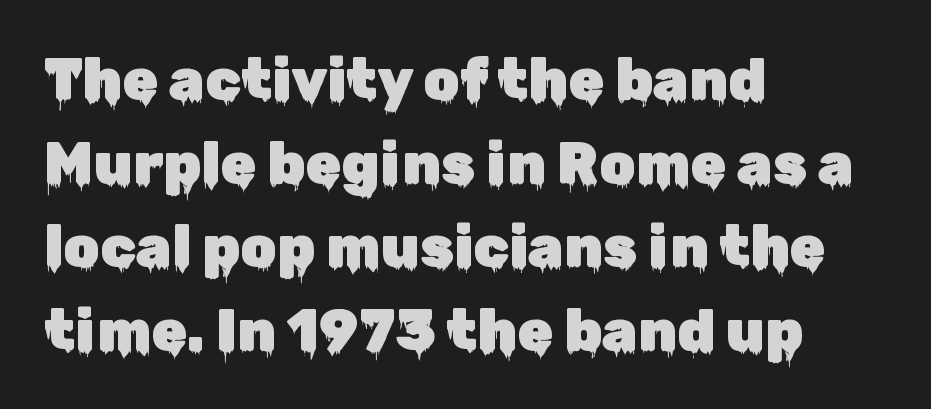
The passage is arranged the way most books set body copy — flush left. Is this a fixed-width face? No — the glyphs have proportional, varying widths. The vertical gap from one line to the next is medium. Check where the strokes stop: nothing finishes them off — pure sans.
